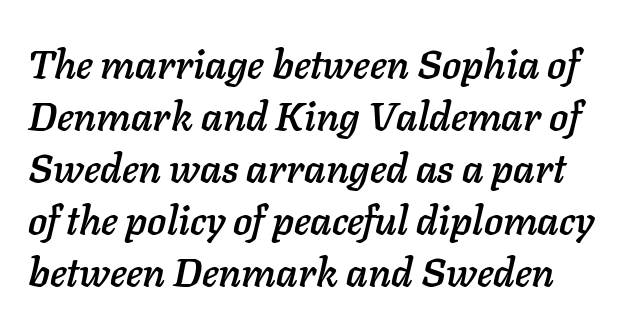
Q: Is the text italic (slanted)? A: Yes, it leans right by about 11 degrees.
Q: Is the text underlined? A: No.
Q: Is the spacing between letters normal or unusually wide? A: Normal.
Q: Is the spacing between lines tight, normal or loose? A: Normal.
Q: Width (condensed, normal, or wide)? A: Normal.
Q: Stroke contrast? A: Low.
Q: x-height? A: Medium.
Q: Monospaced? A: No.
